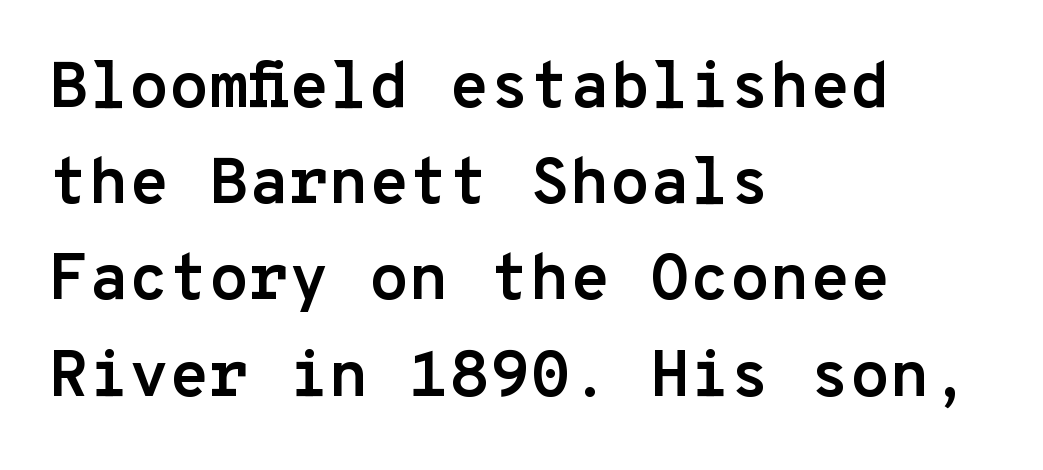
{"serif": "no", "italic": "no", "bold": "yes", "weight": "semibold", "width": "normal", "stroke_contrast": "low", "x_height": "medium", "monospaced": "yes", "underline": "no", "align": "left", "line_spacing": "normal", "line_spacing_ratio": 1.48, "letter_spacing": "normal", "letter_spacing_em": 0.0, "glyph_px": 65}
